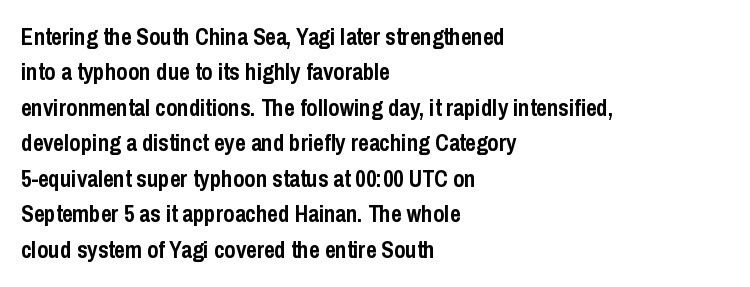
The strip under each line holds only bare page. The designer left line spacing at the default. Typeset ragged right — the left edge is the straight one. Heavy-handed strokes throughout: this text is bold.
